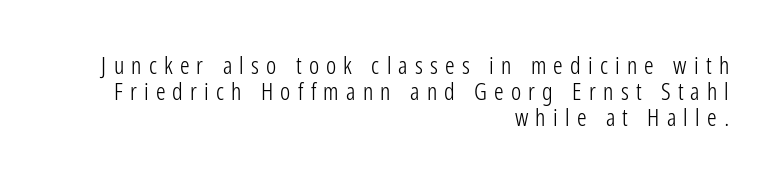
Honestly, the letter spacing is so wide it's the main thing you notice. Is there any slant? The stems are plumb. Teacher's note: observe the even right margin — that is flush-right alignment. Check under the words: just untouched page. Think standard paragraph weight, or any step lighter than that. This sample trades vertical openness for compactness between lines.
